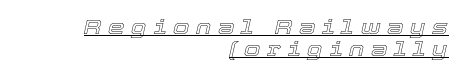
Q: Is the text italic (slanted)? A: Yes, it leans right by about 12 degrees.
Q: Is the text underlined? A: Yes.
Q: How is the paragraph aligned? A: Right-aligned.
Q: Is the spacing between letters normal or unusually wide? A: Unusually wide.
Q: Is the spacing between lines tight, normal or loose? A: Tight.
